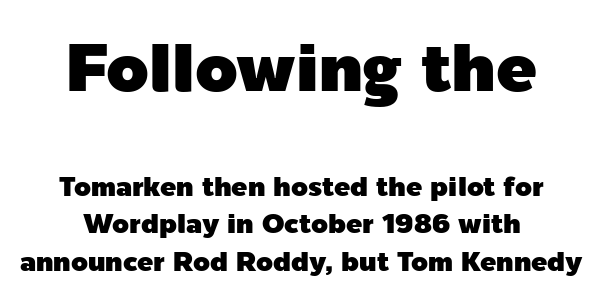
{"serif": "no", "italic": "no", "width": "normal", "x_height": "medium", "monospaced": "no", "underline": "no", "align": "center", "line_spacing": "normal", "line_spacing_ratio": 1.38, "letter_spacing": "normal", "letter_spacing_em": 0.0, "larger_block": "first", "size_ratio": 2.52, "glyph_px": 68}
